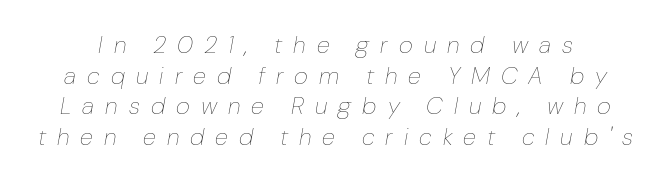
{"italic": "yes", "lean": "right", "slant_degrees": 10, "bold": "no", "underline": "no", "line_spacing": "normal", "line_spacing_ratio": 1.28, "letter_spacing": "wide", "letter_spacing_em": 0.46, "glyph_px": 24}
